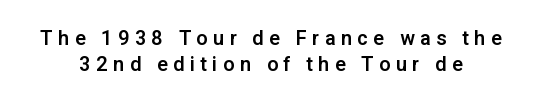
The image shows 20 px text type, upright; set normal line spacing (1.31x), unusually wide letter spacing (+0.27 em), not underlined.
